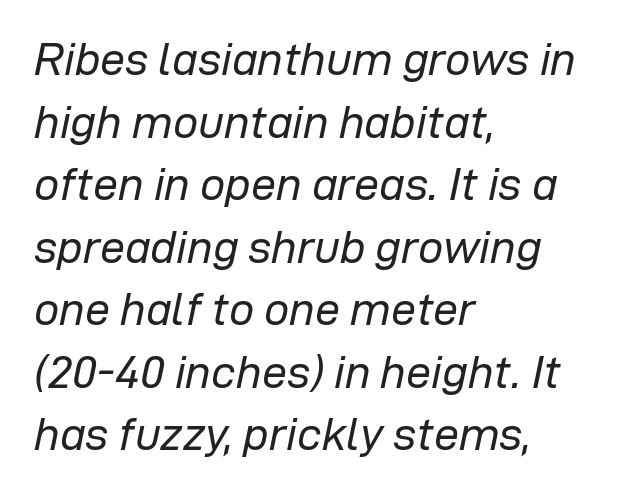
Q: Is the text bold? A: No.
Q: Is the text italic (slanted)? A: Yes, it leans right by about 12 degrees.
Q: Is the text underlined? A: No.
Q: How is the paragraph aligned? A: Left-aligned.
Q: Is the spacing between letters normal or unusually wide? A: Normal.
Q: Is the spacing between lines tight, normal or loose? A: Normal.
Q: Width (condensed, normal, or wide)? A: Normal.
Q: Stroke contrast? A: Low.
Q: x-height? A: Medium.
Q: Monospaced? A: No.
